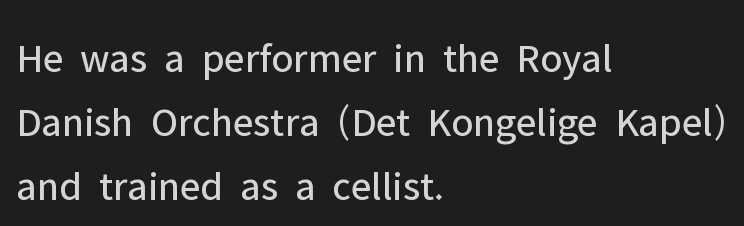
{"serif": "no", "italic": "no", "bold": "no", "weight": "regular", "width": "normal", "stroke_contrast": "low", "x_height": "medium", "monospaced": "no", "underline": "no", "align": "left", "line_spacing": "normal", "line_spacing_ratio": 1.52, "letter_spacing": "normal", "letter_spacing_em": 0.0, "glyph_px": 42}
